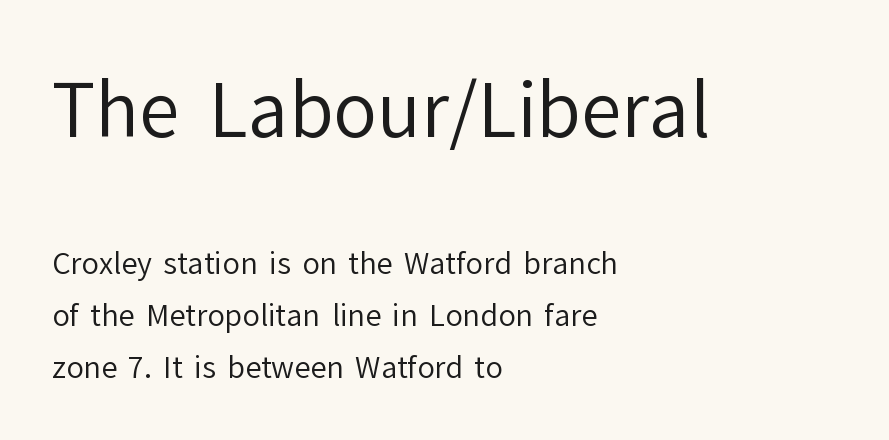
The image shows 73 px regular-weight sans-serif type, upright; set left-aligned, line spacing 1.78x, normal letter spacing, not underlined; the first (top) block is 2.52x larger; low stroke contrast and a medium x-height.
